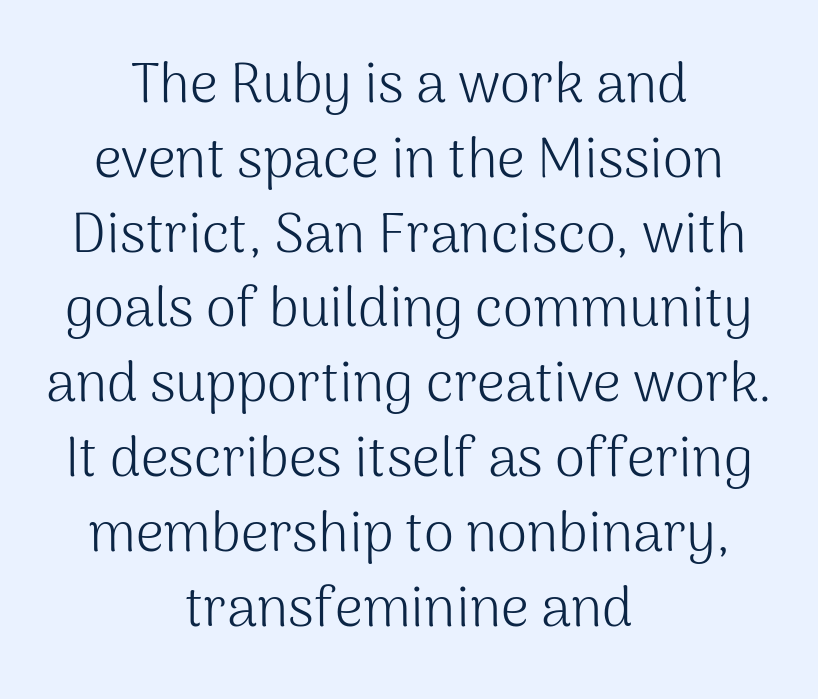
The image shows 55 px light sans-serif type, upright; set centered, normal line spacing (1.36x), normal letter spacing, not underlined; medium stroke contrast and a medium x-height.
